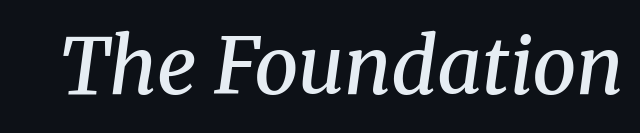
{"serif": "yes", "italic": "yes", "lean": "right", "slant_degrees": 8, "bold": "semi", "weight": "semibold", "width": "normal", "stroke_contrast": "medium", "x_height": "medium", "monospaced": "no", "underline": "no", "letter_spacing": "normal", "letter_spacing_em": 0.0, "glyph_px": 78}
